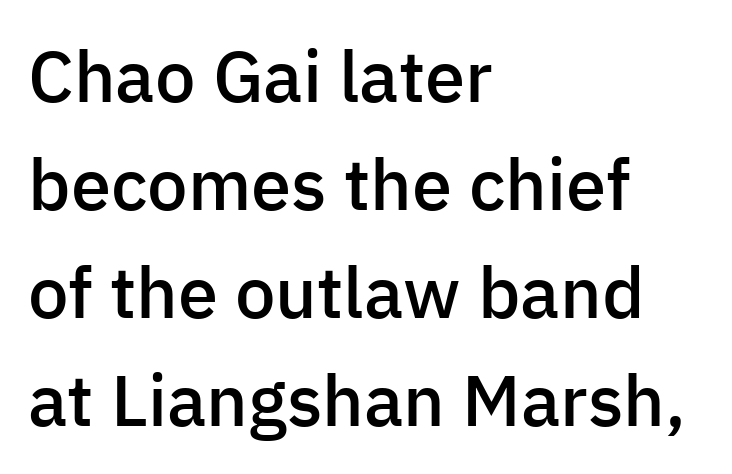
The image shows 72 px semibold sans-serif type, upright; set left-aligned, normal line spacing (1.5x), normal letter spacing, not underlined; low stroke contrast and a medium x-height.
